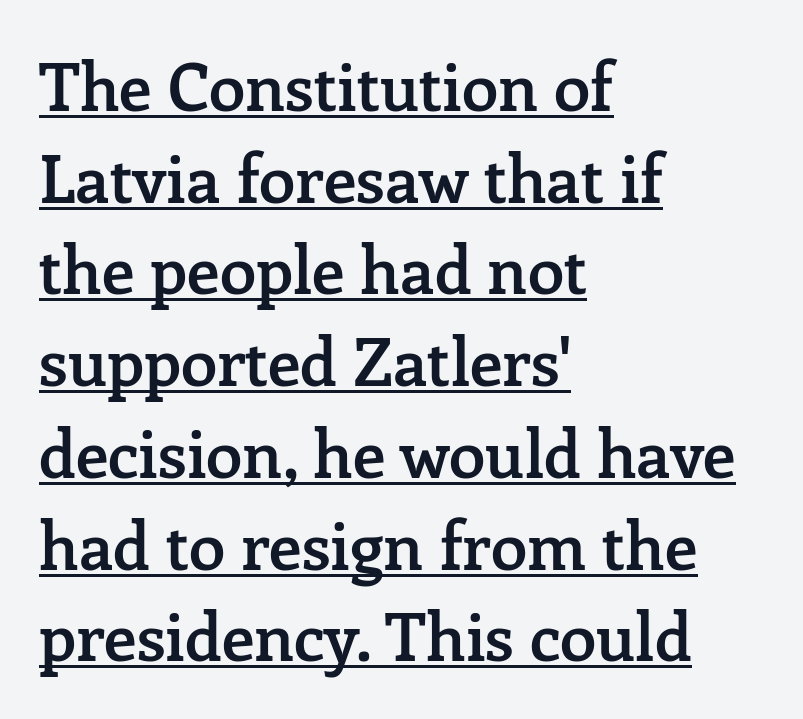
A typesetter would call this zero additional tracking. Type style note: has serifs. When letters stand straight like this, we call the style roman or upright. Normally led — the rows are evenly, conventionally spaced. Caption: multi-line text, flush left, ragged right. You could not count columns in this text — the font is proportionally spaced.
